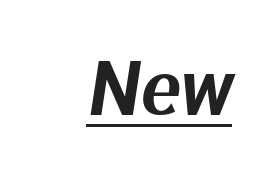
Q: Is the typeface a serif or a sans-serif typeface? A: Sans-serif.
Q: Is the text underlined? A: Yes.
Q: Is the spacing between letters normal or unusually wide? A: Normal.
Q: Width (condensed, normal, or wide)? A: Normal.
Q: Stroke contrast? A: Medium.
Q: x-height? A: Medium.
Q: Monospaced? A: No.
